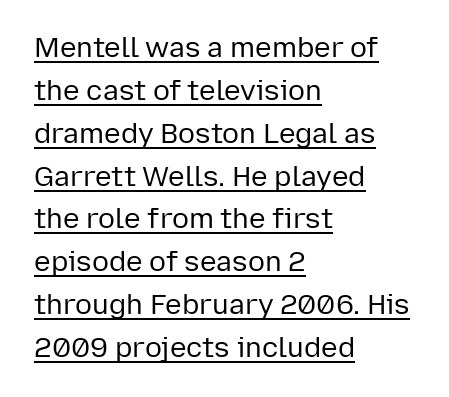
{"serif": "no", "italic": "no", "bold": "no", "weight": "regular", "width": "normal", "stroke_contrast": "low", "x_height": "medium", "monospaced": "no", "underline": "yes", "align": "left", "line_spacing": "normal", "line_spacing_ratio": 1.53, "letter_spacing": "normal", "letter_spacing_em": 0.0, "glyph_px": 28}
